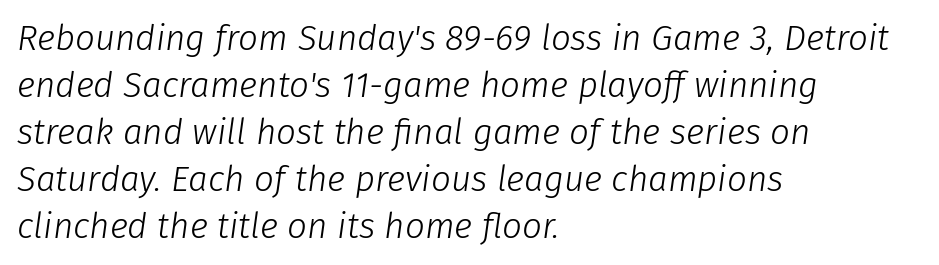
Q: Is the text bold? A: No.
Q: Is the text italic (slanted)? A: Yes, it leans right by about 8 degrees.
Q: Is the text underlined? A: No.
Q: How is the paragraph aligned? A: Left-aligned.
Q: Is the spacing between letters normal or unusually wide? A: Normal.
Q: Is the spacing between lines tight, normal or loose? A: Normal.
Q: Width (condensed, normal, or wide)? A: Normal.
Q: Stroke contrast? A: Low.
Q: x-height? A: Medium.
Q: Monospaced? A: No.
